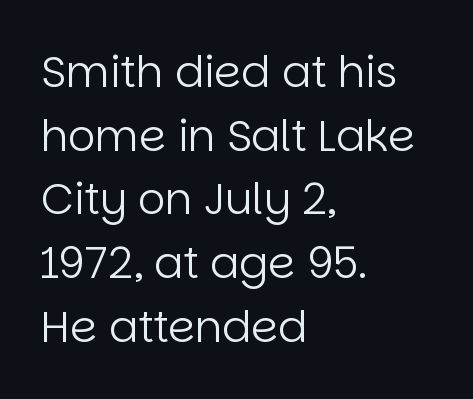
The image shows 43 px regular-weight sans-serif type, upright; set left-aligned, normal line spacing (1.48x), normal letter spacing, not underlined; low stroke contrast and a large x-height.
